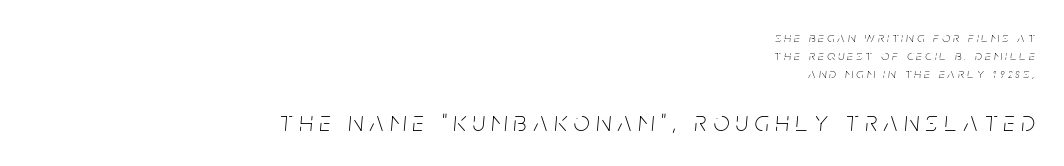
Q: Is the text bold? A: No.
Q: Is the text italic (slanted)? A: Yes, it leans right by about 5 degrees.
Q: Is the text underlined? A: No.
Q: How is the paragraph aligned? A: Right-aligned.
Q: Is the spacing between letters normal or unusually wide? A: Unusually wide.
Q: Is the spacing between lines tight, normal or loose? A: Normal.
Q: Which block of text is set in a larger size, the first (top) or the second (bottom)? A: The second (bottom) one.
Q: Width (condensed, normal, or wide)? A: Condensed.
Q: Stroke contrast? A: Low.
Q: x-height? A: Large.
Q: Monospaced? A: No.
